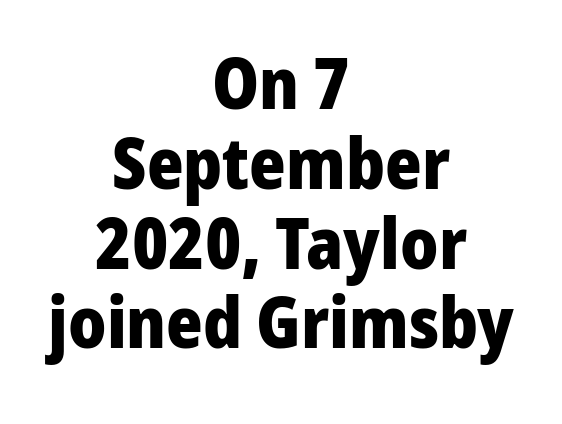
{"serif": "no", "italic": "no", "bold": "yes", "weight": "heavy", "width": "normal", "stroke_contrast": "low", "x_height": "medium", "monospaced": "no", "underline": "no", "align": "center", "line_spacing": "tight", "line_spacing_ratio": 1.14, "letter_spacing": "normal", "letter_spacing_em": 0.0, "glyph_px": 70}
